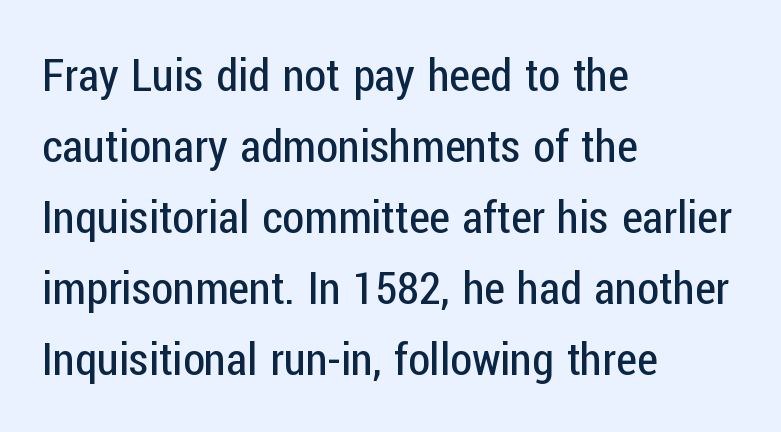
The image shows 45 px regular-weight, condensed sans-serif type, upright; set left-aligned, normal line spacing (1.58x), normal letter spacing, not underlined; low stroke contrast and a medium x-height.
